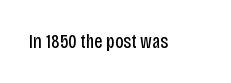
The image shows 20 px text type, upright; set normal letter spacing, not underlined.
